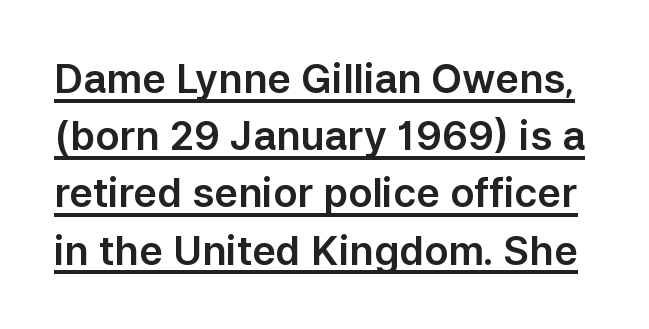
Note the varied advance widths — an 'i' is clearly narrower than an 'm'. Ascenders rise straight up at ninety degrees. Evenly set lines give the paragraph a standard silhouette. Has an underline been added? It has. Type style note: lacks serifs. Each word holds together tightly as a unit, with standard inter-letter gaps.
